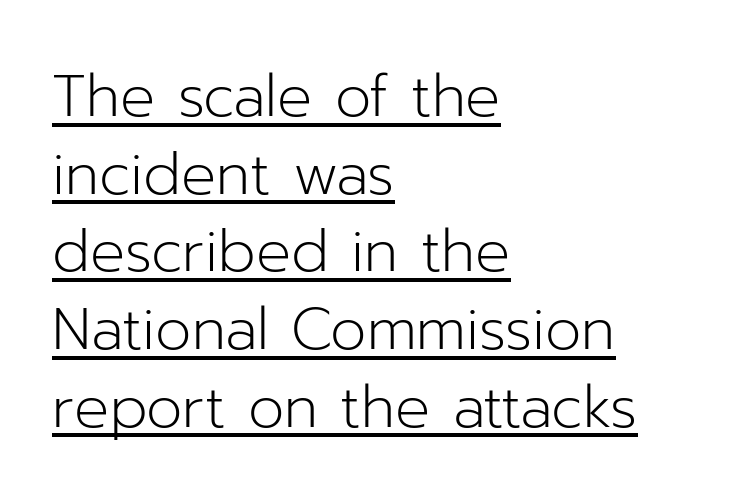
The image shows 58 px light sans-serif type, upright; set left-aligned, normal line spacing (1.34x), normal letter spacing, underlined; low stroke contrast and a medium x-height.
